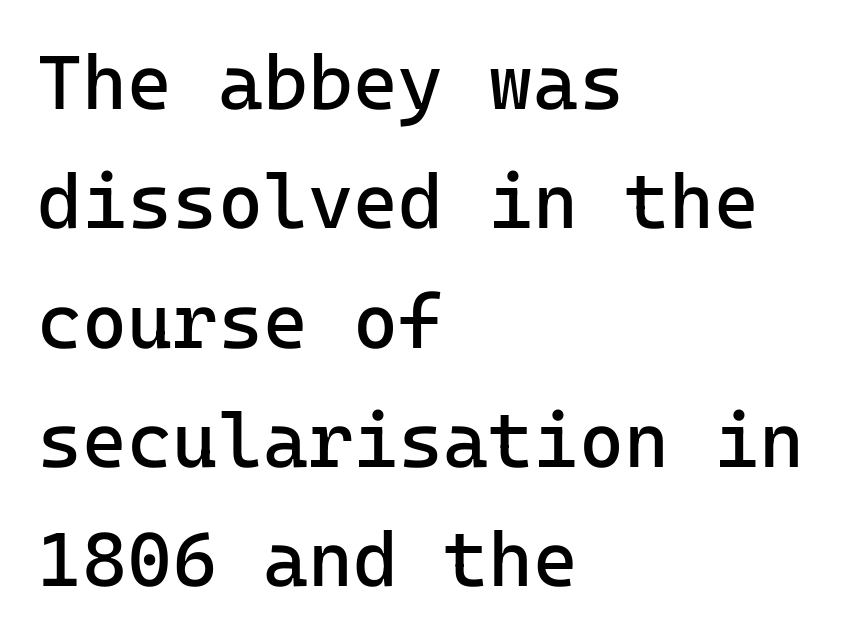
Q: Is the text bold? A: No.
Q: Is the text italic (slanted)? A: No, it is upright.
Q: Is the typeface a serif or a sans-serif typeface? A: Sans-serif.
Q: Is the text underlined? A: No.
Q: How is the paragraph aligned? A: Left-aligned.
Q: Is the spacing between letters normal or unusually wide? A: Normal.
Q: Is the spacing between lines tight, normal or loose? A: Normal.
Q: Width (condensed, normal, or wide)? A: Normal.
Q: Stroke contrast? A: Low.
Q: x-height? A: Medium.
